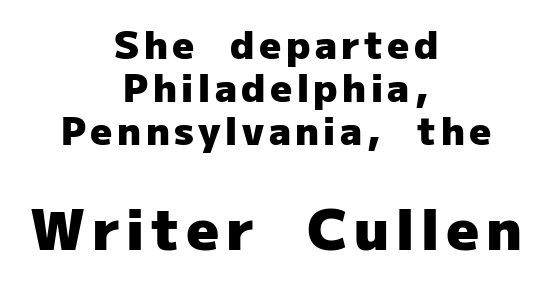
{"serif": "no", "italic": "no", "bold": "yes", "weight": "heavy", "width": "normal", "stroke_contrast": "low", "x_height": "medium", "monospaced": "no", "underline": "no", "align": "center", "line_spacing": "tight", "line_spacing_ratio": 1.13, "larger_block": "second", "size_ratio": 1.5, "glyph_px": 57}
